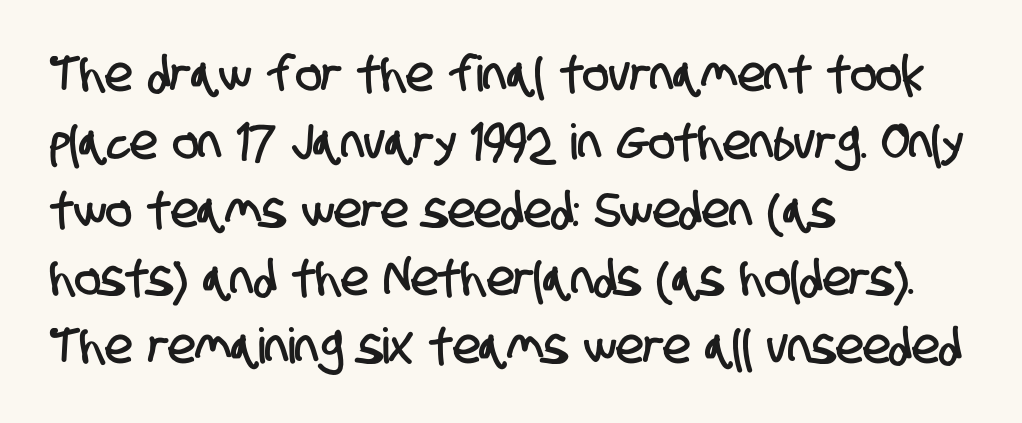
{"serif": "no", "width": "condensed", "stroke_contrast": "low", "x_height": "large", "monospaced": "no", "underline": "no", "align": "left", "line_spacing": "normal", "line_spacing_ratio": 1.39, "letter_spacing": "normal", "letter_spacing_em": 0.0, "glyph_px": 49}
